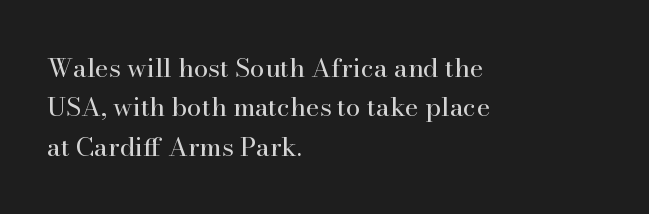
The image shows 26 px text type, upright; set left-aligned, normal line spacing (1.51x), normal letter spacing, not underlined.
